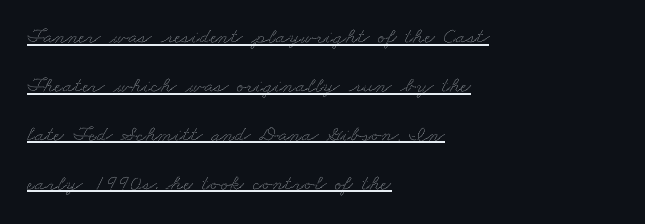
Q: Is the text underlined? A: Yes.
Q: How is the paragraph aligned? A: Left-aligned.
Q: Is the spacing between letters normal or unusually wide? A: Normal.
Q: Is the spacing between lines tight, normal or loose? A: Loose.
